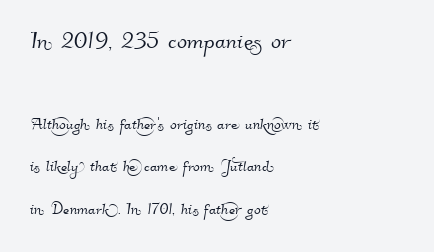
Q: Is the typeface a serif or a sans-serif typeface? A: Sans-serif.
Q: Is the text underlined? A: No.
Q: How is the paragraph aligned? A: Left-aligned.
Q: Is the spacing between letters normal or unusually wide? A: Normal.
Q: Is the spacing between lines tight, normal or loose? A: Loose.
Q: Which block of text is set in a larger size, the first (top) or the second (bottom)? A: The first (top) one.
Q: Width (condensed, normal, or wide)? A: Normal.
Q: Stroke contrast? A: High.
Q: x-height? A: Small.
Q: Monospaced? A: No.
